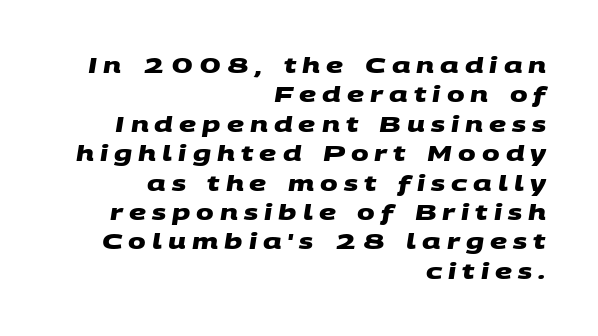
What's the leading like? Ordinary, nothing unusual. The typesetter chose a ragged-left arrangement here. Caption: expanded tracking, letters set apart. Anything drawn beneath the words? Only blank space. The rendering uses a bold face; every stroke is thick and dark.
